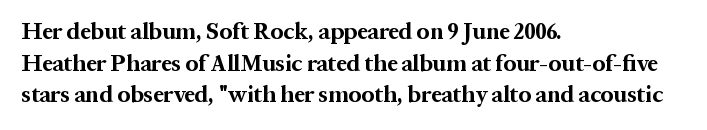
The image shows 23 px bold type, upright; set left-aligned, normal line spacing (1.37x), normal letter spacing, not underlined.
